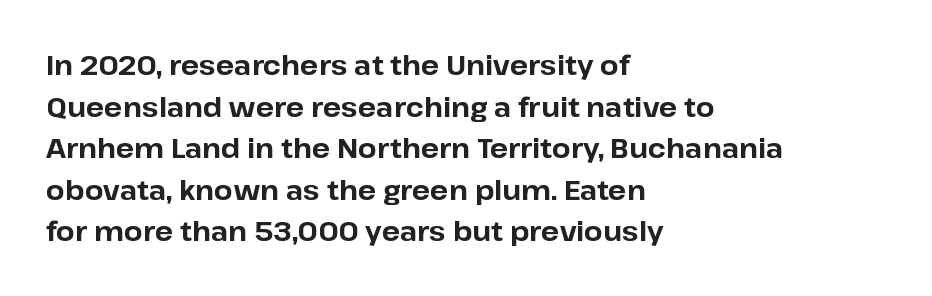
This sample keeps an unexceptional amount of space between lines. Which margin do the lines hug? The left one — the right edge is uneven. The specimen omits any rule beneath the text block's lines. Students, note that the glyphs here touch the page at normal intervals. This is heavy type, rendered in bold.
